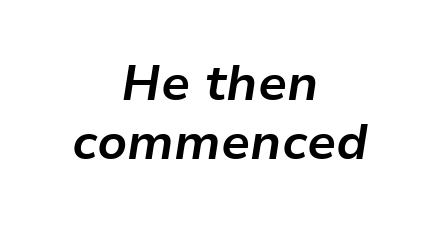
Q: Is the text bold? A: Yes.
Q: Is the text italic (slanted)? A: Yes, it leans right by about 9 degrees.
Q: Is the text underlined? A: No.
Q: How is the paragraph aligned? A: Centered.
Q: Is the spacing between letters normal or unusually wide? A: Normal.
Q: Width (condensed, normal, or wide)? A: Normal.
Q: Stroke contrast? A: Low.
Q: x-height? A: Medium.
Q: Monospaced? A: No.
